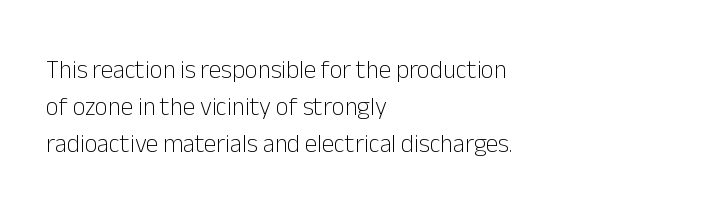
The image shows 25 px text type, upright; set left-aligned, normal line spacing (1.48x), normal letter spacing, not underlined.
